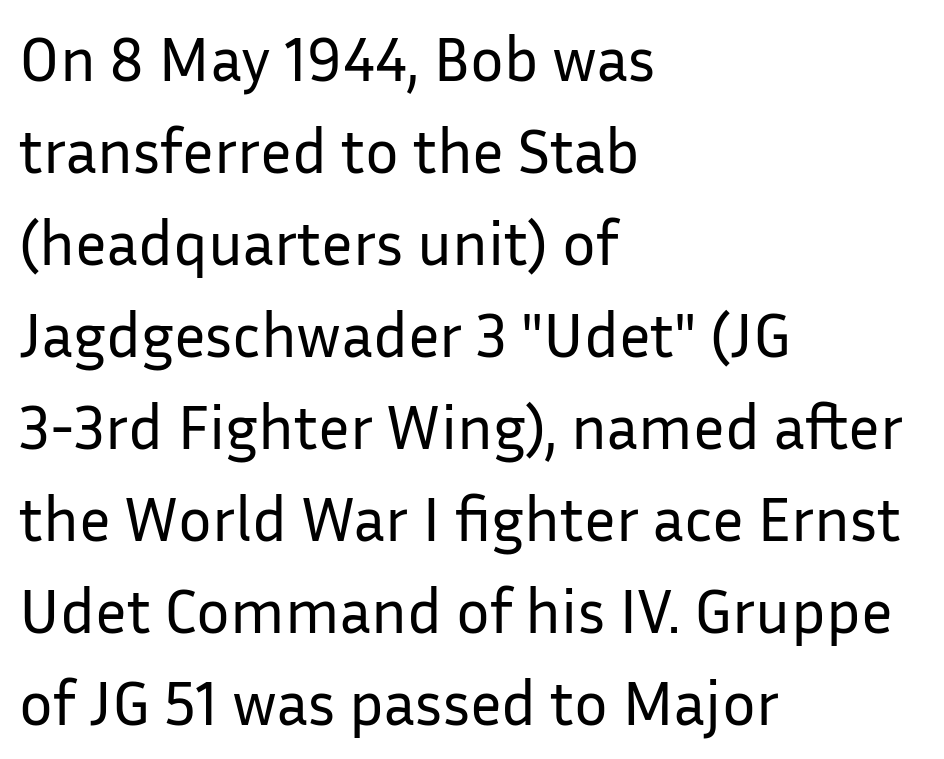
Q: Is the text bold? A: No.
Q: Is the text italic (slanted)? A: No, it is upright.
Q: Is the typeface a serif or a sans-serif typeface? A: Sans-serif.
Q: Is the text underlined? A: No.
Q: How is the paragraph aligned? A: Left-aligned.
Q: Is the spacing between letters normal or unusually wide? A: Normal.
Q: Is the spacing between lines tight, normal or loose? A: Normal.
Q: Width (condensed, normal, or wide)? A: Normal.
Q: Stroke contrast? A: Low.
Q: x-height? A: Medium.
Q: Monospaced? A: No.
